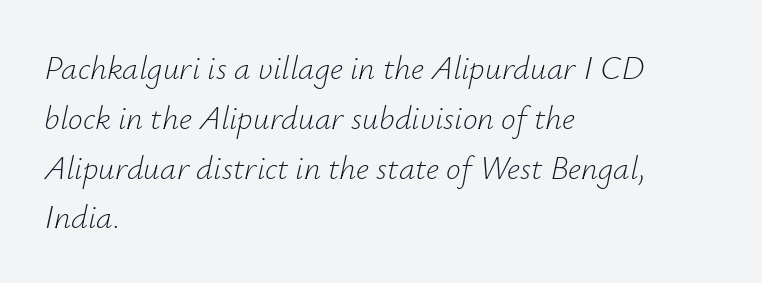
The image shows 33 px light type, italic (leaning right); set left-aligned, normal line spacing (1.51x), normal letter spacing, not underlined; low stroke contrast and a small x-height.
